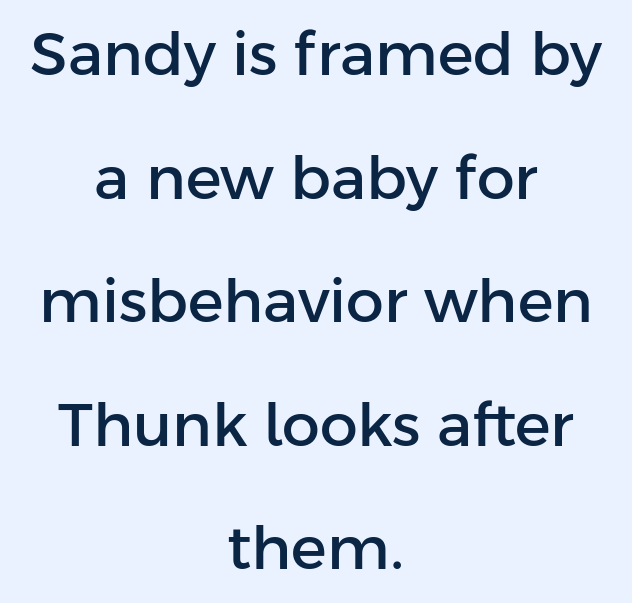
Where is the straight margin? There isn't one; the lines are centered. The passage shown is not underscored anywhere. Upright lettering throughout. A sans-serif font was chosen for this passage. This rendering leaves character spacing at its baseline value.
